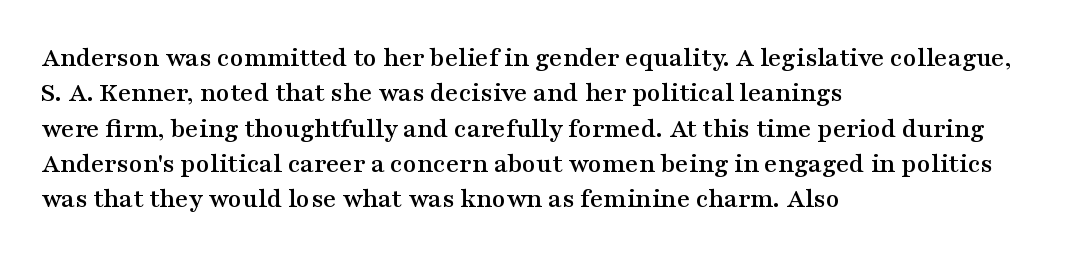
Q: Is the text italic (slanted)? A: No, it is upright.
Q: Is the typeface a serif or a sans-serif typeface? A: Serif.
Q: Is the text underlined? A: No.
Q: How is the paragraph aligned? A: Left-aligned.
Q: Is the spacing between letters normal or unusually wide? A: Normal.
Q: Is the spacing between lines tight, normal or loose? A: Normal.
Q: Width (condensed, normal, or wide)? A: Wide.
Q: Stroke contrast? A: Medium.
Q: x-height? A: Medium.
Q: Monospaced? A: No.
